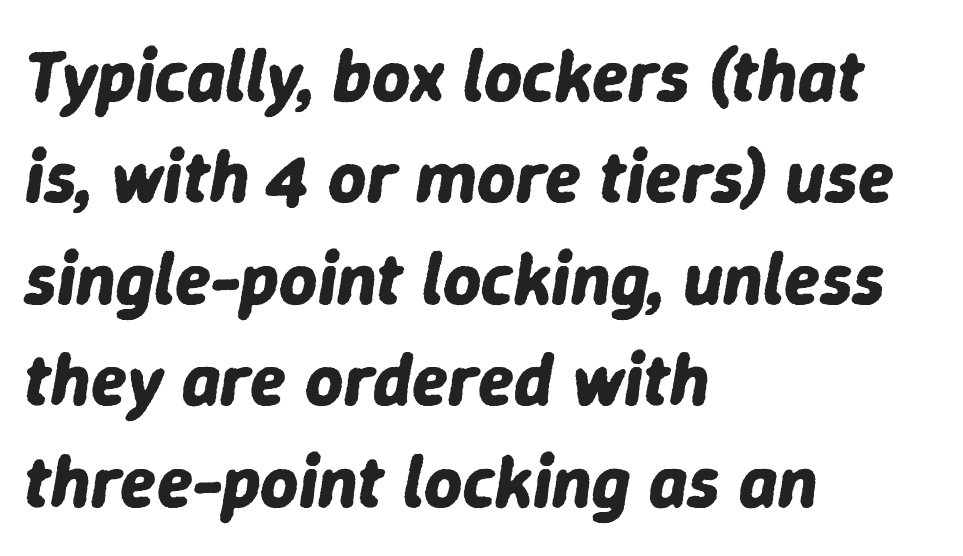
Q: Is the text bold? A: Yes.
Q: Is the text italic (slanted)? A: Yes, it leans right by about 9 degrees.
Q: Is the text underlined? A: No.
Q: How is the paragraph aligned? A: Left-aligned.
Q: Is the spacing between letters normal or unusually wide? A: Normal.
Q: Is the spacing between lines tight, normal or loose? A: Normal.
Q: Width (condensed, normal, or wide)? A: Normal.
Q: Stroke contrast? A: Low.
Q: x-height? A: Medium.
Q: Monospaced? A: No.
